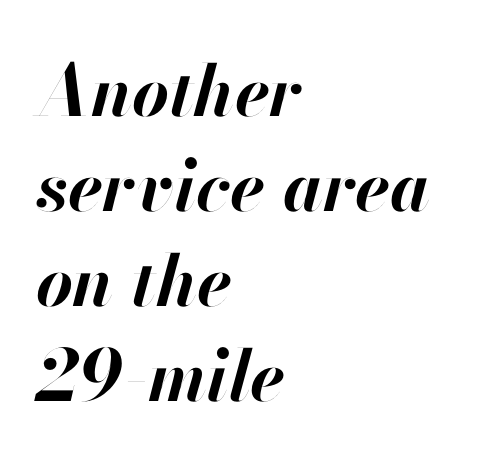
{"italic": "yes", "lean": "right", "slant_degrees": 13, "bold": "yes", "weight": "bold", "width": "normal", "stroke_contrast": "high", "x_height": "small", "monospaced": "no", "underline": "no", "align": "left", "line_spacing": "normal", "line_spacing_ratio": 1.34, "letter_spacing": "normal", "letter_spacing_em": 0.0, "glyph_px": 71}
